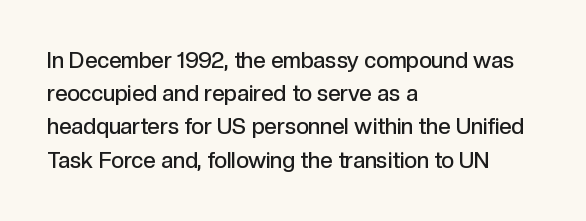
Q: Is the text bold? A: Semi-bold.
Q: Is the text italic (slanted)? A: No, it is upright.
Q: Is the text underlined? A: No.
Q: How is the paragraph aligned? A: Left-aligned.
Q: Is the spacing between letters normal or unusually wide? A: Normal.
Q: Is the spacing between lines tight, normal or loose? A: Normal.
